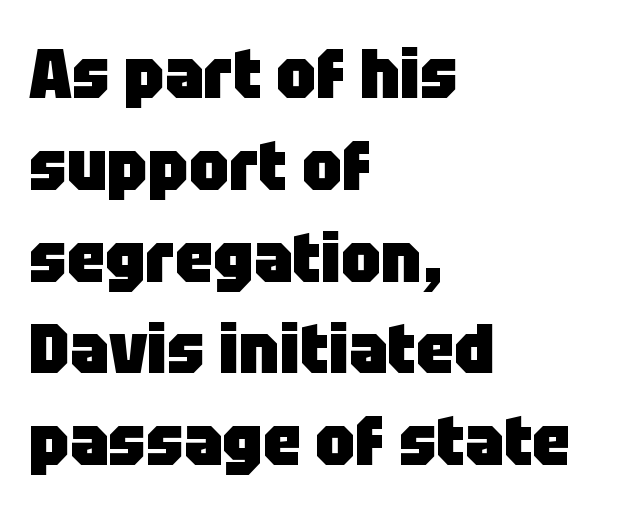
{"serif": "no", "italic": "no", "bold": "yes", "weight": "heavy", "width": "normal", "stroke_contrast": "low", "x_height": "large", "monospaced": "no", "underline": "no", "align": "left", "line_spacing": "normal", "line_spacing_ratio": 1.33, "letter_spacing": "normal", "letter_spacing_em": 0.0, "glyph_px": 69}
